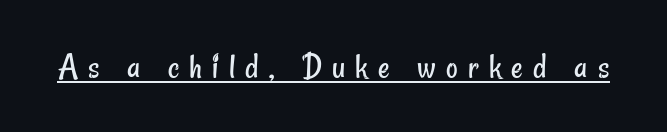
Q: Is the text bold? A: No.
Q: Is the typeface a serif or a sans-serif typeface? A: Sans-serif.
Q: Is the text underlined? A: Yes.
Q: Is the spacing between letters normal or unusually wide? A: Unusually wide.
Q: Width (condensed, normal, or wide)? A: Condensed.
Q: Stroke contrast? A: Low.
Q: x-height? A: Small.
Q: Monospaced? A: No.
